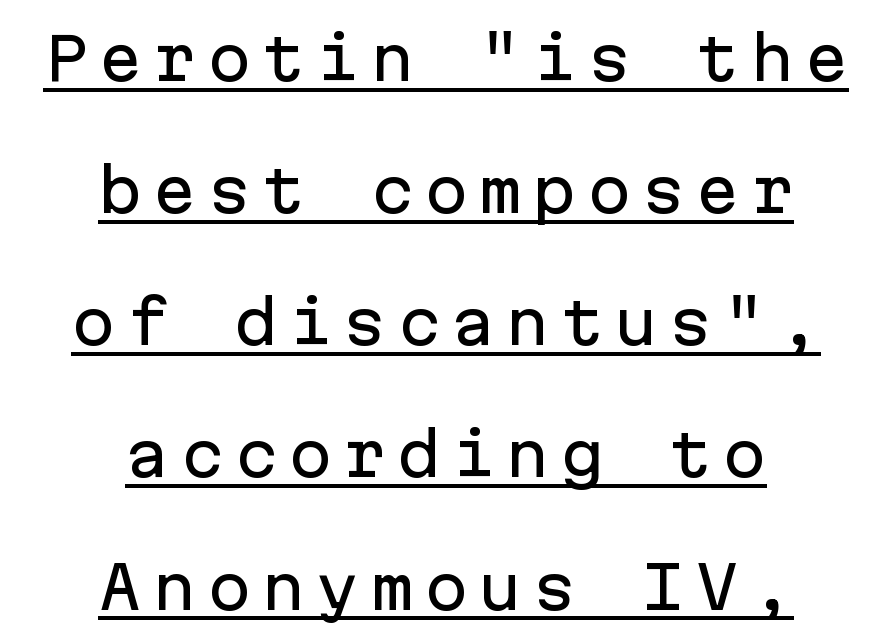
{"serif": "no", "italic": "no", "width": "normal", "stroke_contrast": "low", "x_height": "medium", "monospaced": "yes", "underline": "yes", "align": "center", "line_spacing": "loose", "line_spacing_ratio": 2.24, "glyph_px": 59}
